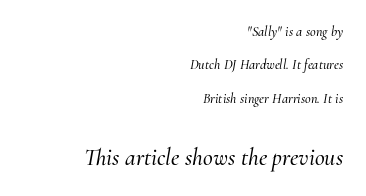
Look at the glyph heights: the lower group is clearly the bigger setting. The baseline area is clear. The typesetter chose a ragged-left arrangement here. Designer's note — italics engaged.
